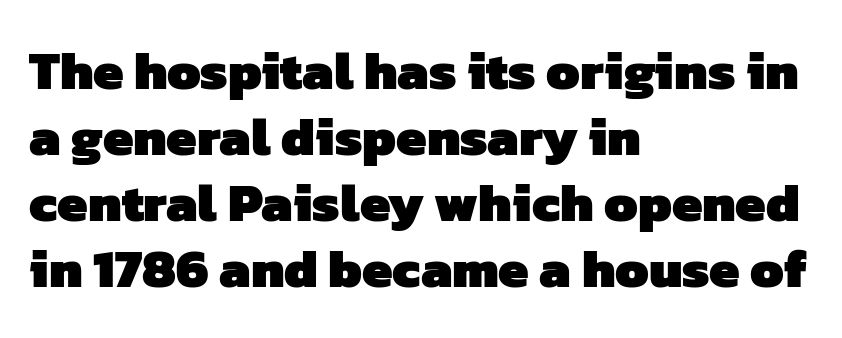
Q: Is the text bold? A: Yes.
Q: Is the typeface a serif or a sans-serif typeface? A: Sans-serif.
Q: Is the text underlined? A: No.
Q: How is the paragraph aligned? A: Left-aligned.
Q: Is the spacing between letters normal or unusually wide? A: Normal.
Q: Width (condensed, normal, or wide)? A: Normal.
Q: Stroke contrast? A: Low.
Q: x-height? A: Medium.
Q: Monospaced? A: No.
